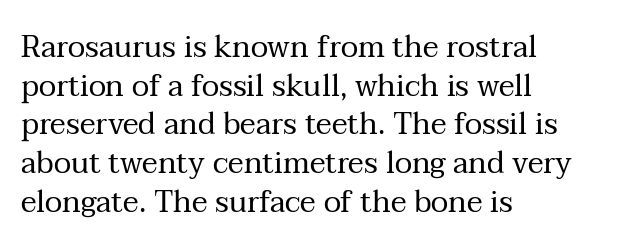
{"serif": "yes", "italic": "no", "bold": "no", "weight": "regular", "width": "normal", "stroke_contrast": "medium", "x_height": "medium", "monospaced": "no", "underline": "no", "align": "left", "line_spacing": "normal", "line_spacing_ratio": 1.29, "letter_spacing": "normal", "letter_spacing_em": 0.0, "glyph_px": 30}
